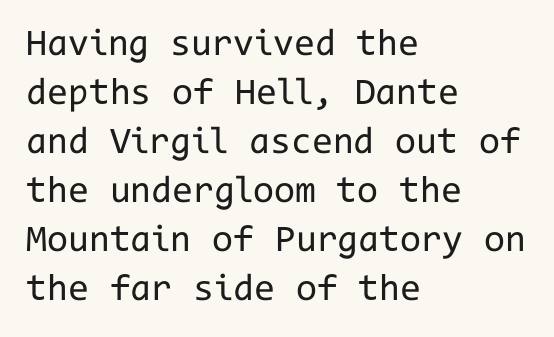
Visually the block forms a straight wall on the left and a jagged coastline on the right. Are there feet on the stems? There aren't — it's a sans. Nobody drew a line under any word here. Summary of weight: not heavy and not bold.
